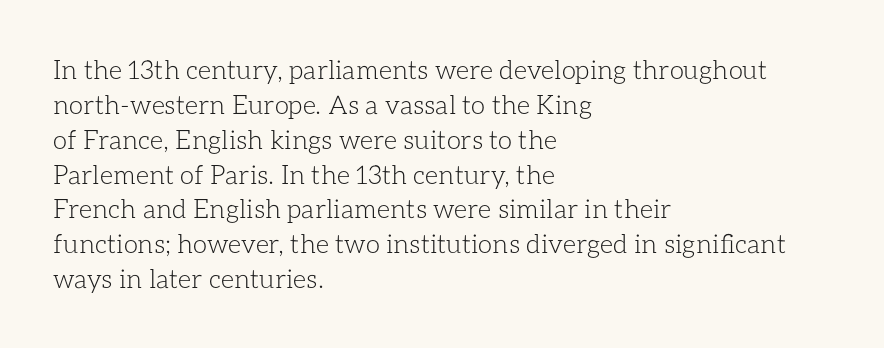
{"italic": "no", "bold": "no", "underline": "no", "align": "left", "line_spacing": "normal", "line_spacing_ratio": 1.34, "letter_spacing": "normal", "letter_spacing_em": 0.0, "glyph_px": 26}
